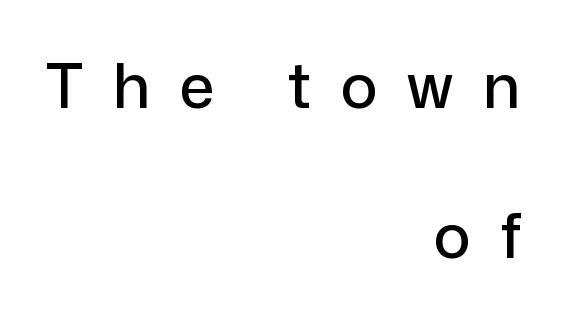
The image shows 62 px sans-serif type, upright; set right-aligned, loose line spacing (2.42x), unusually wide letter spacing (+0.48 em), not underlined; low stroke contrast and a medium x-height.
